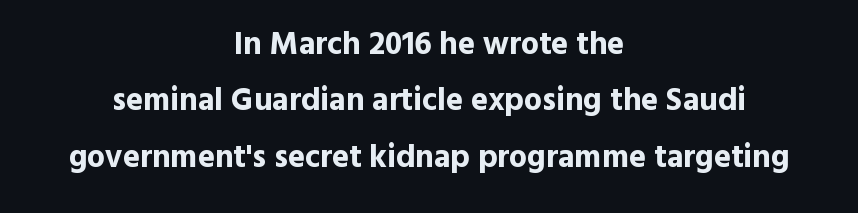
Q: Is the text bold? A: Yes.
Q: Is the text italic (slanted)? A: No, it is upright.
Q: Is the typeface a serif or a sans-serif typeface? A: Sans-serif.
Q: Is the text underlined? A: No.
Q: How is the paragraph aligned? A: Centered.
Q: Is the spacing between letters normal or unusually wide? A: Normal.
Q: Width (condensed, normal, or wide)? A: Normal.
Q: x-height? A: Medium.
Q: Monospaced? A: No.
